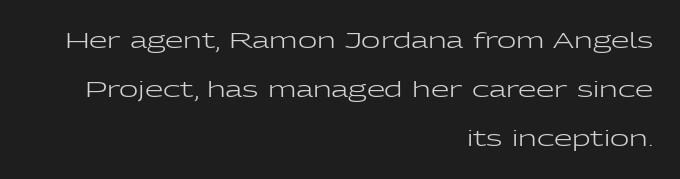
The image shows 21 px text type, upright; set right-aligned, loose line spacing (2.34x), normal letter spacing, not underlined.
